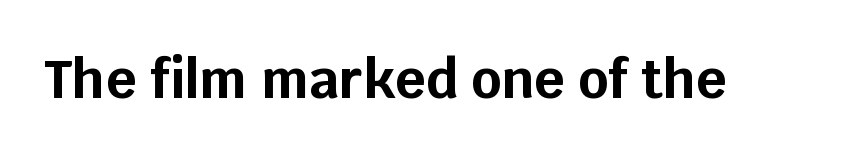
{"serif": "no", "italic": "no", "bold": "yes", "weight": "bold", "width": "normal", "stroke_contrast": "low", "x_height": "large", "monospaced": "no", "underline": "no", "letter_spacing": "normal", "letter_spacing_em": 0.0, "glyph_px": 53}
